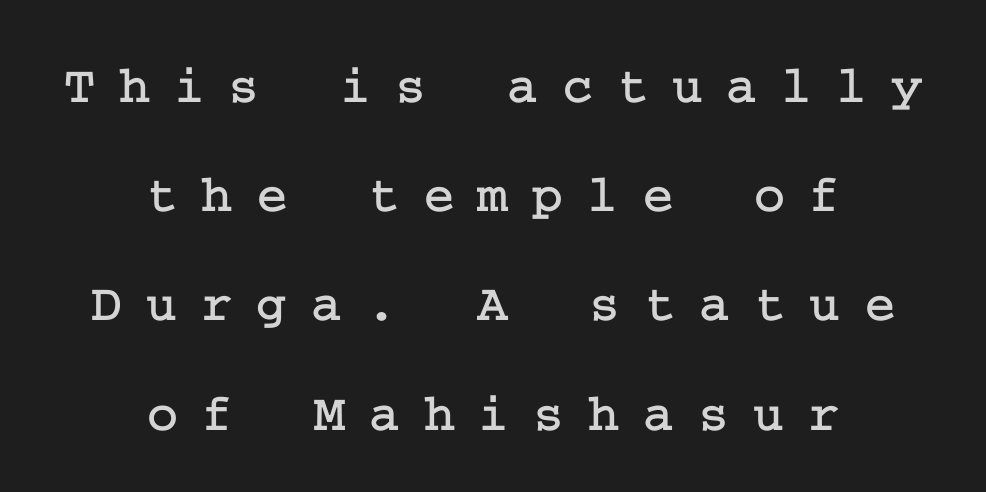
Q: Is the text italic (slanted)? A: No, it is upright.
Q: Is the typeface a serif or a sans-serif typeface? A: Serif.
Q: Is the text underlined? A: No.
Q: How is the paragraph aligned? A: Centered.
Q: Is the spacing between letters normal or unusually wide? A: Unusually wide.
Q: Is the spacing between lines tight, normal or loose? A: Loose.
Q: Width (condensed, normal, or wide)? A: Normal.
Q: Stroke contrast? A: Low.
Q: x-height? A: Medium.
